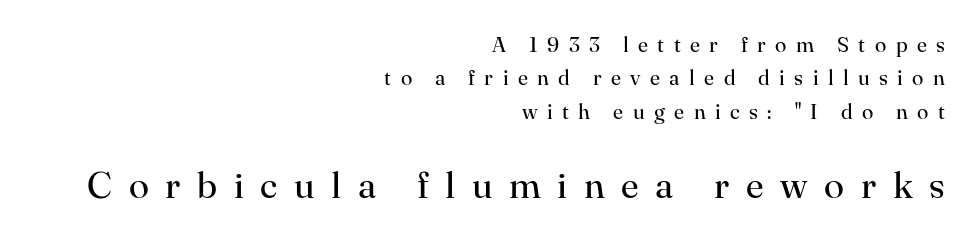
{"serif": "yes", "italic": "no", "bold": "no", "weight": "regular", "width": "normal", "stroke_contrast": "high", "x_height": "small", "monospaced": "no", "underline": "no", "align": "right", "line_spacing": "normal", "line_spacing_ratio": 1.59, "letter_spacing": "wide", "letter_spacing_em": 0.45, "larger_block": "second", "size_ratio": 1.76, "glyph_px": 37}
